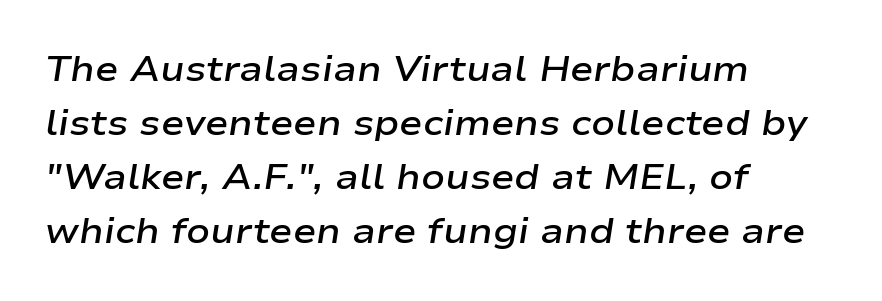
Q: Is the text bold? A: Semi-bold.
Q: Is the text italic (slanted)? A: Yes, it leans right by about 9 degrees.
Q: Is the text underlined? A: No.
Q: How is the paragraph aligned? A: Left-aligned.
Q: Is the spacing between letters normal or unusually wide? A: Normal.
Q: Is the spacing between lines tight, normal or loose? A: Normal.
Q: Width (condensed, normal, or wide)? A: Wide.
Q: Stroke contrast? A: Low.
Q: x-height? A: Medium.
Q: Monospaced? A: No.
